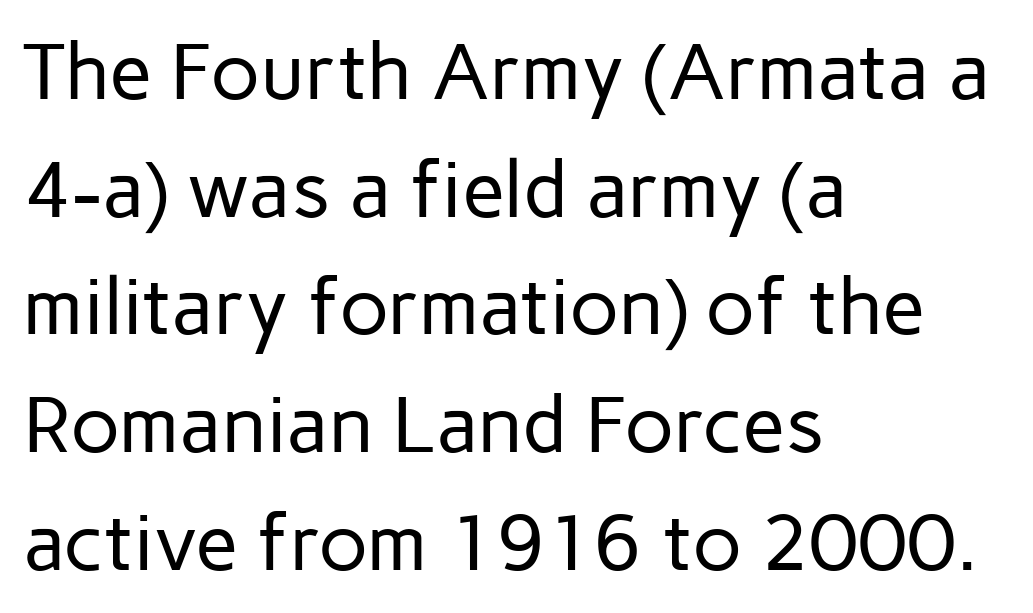
Which margin do the lines hug? The left one — the right edge is uneven. In terms of letterspacing, this is plain default setting. Is there much room between lines? A standard amount, neither cramped nor airy. Do the characters align in a grid? No, the font is proportional.
